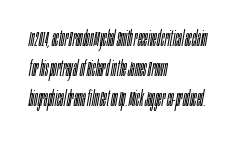
{"italic": "yes", "lean": "right", "slant_degrees": 10, "bold": "no", "underline": "no", "align": "left", "line_spacing": "normal", "line_spacing_ratio": 1.42, "letter_spacing": "normal", "letter_spacing_em": 0.0, "glyph_px": 21}
